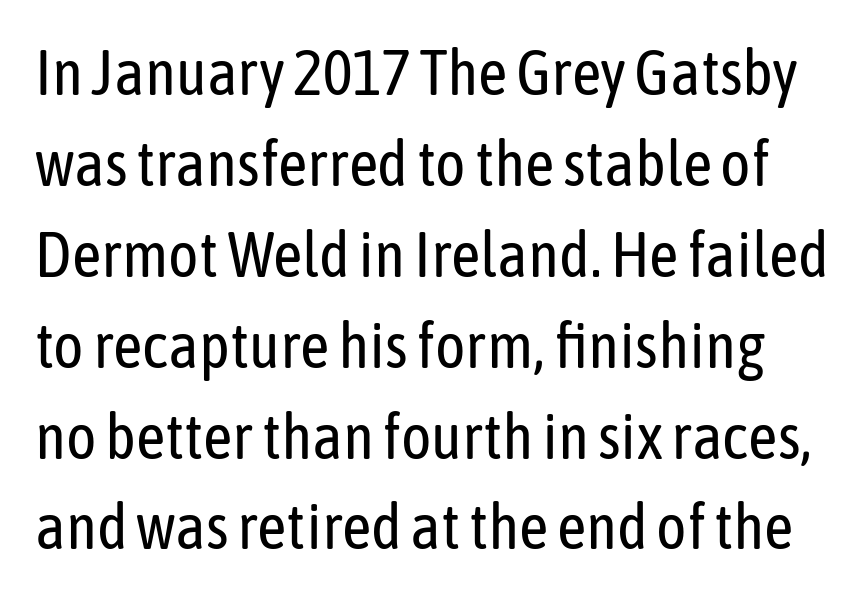
This is the regular roman posture of the typeface. The strokes are not fattened; the text isn't bold. Students, note that the glyphs here touch the page at normal intervals. The passage shown is not underscored anywhere. This sample has the flowing, uneven cadence of proportional lettering.
